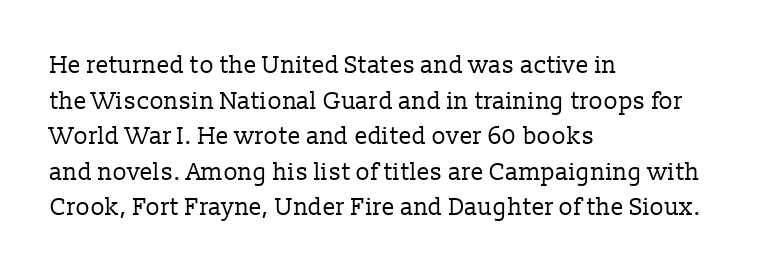
No italicization has been applied; the sample stays upright. Each line starts at the same left margin while the right side varies. Weight: regular or lighter. Compared with typical paragraphs, the rows here are spaced about the same. No extra tracking has been applied to these lines. Any mark beneath the type? The region is blank.
